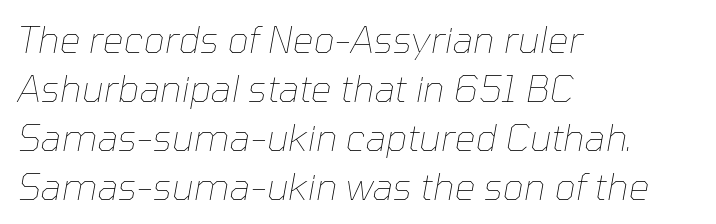
Spacing verdict: proportional, widths tailored to each character. Posture: slanted. In terms of letterspacing, this is plain default setting. No letter is thick-stroked: the sample isn't bold. Only glyphs here, with clear space below each row. The lines in this sample share a left origin and differ only in where they stop.
